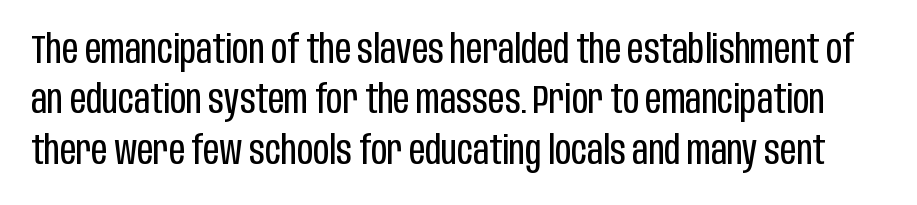
{"serif": "no", "italic": "no", "bold": "no", "weight": "regular", "width": "condensed", "stroke_contrast": "low", "x_height": "large", "monospaced": "no", "underline": "no", "line_spacing": "normal", "line_spacing_ratio": 1.26, "letter_spacing": "normal", "letter_spacing_em": 0.0, "glyph_px": 40}
